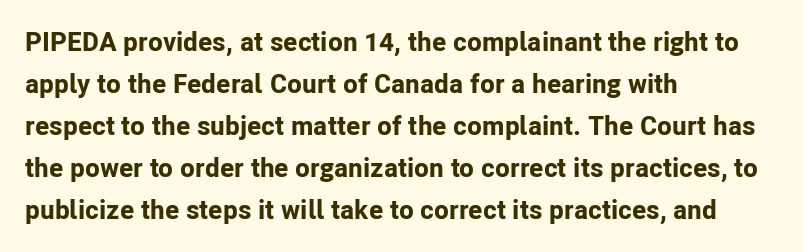
The image shows 27 px bold type, upright; set left-aligned, normal line spacing (1.56x), normal letter spacing, not underlined.
